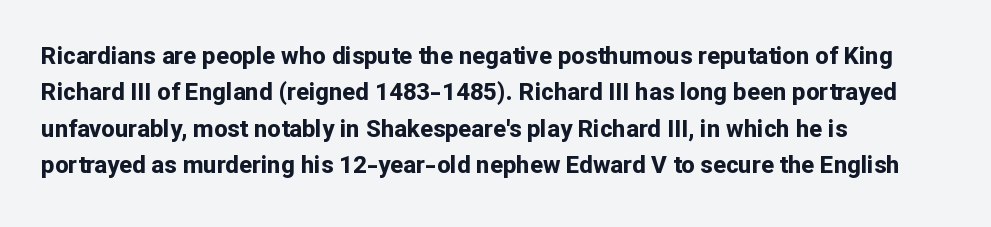
The designer left line spacing at the default. The horizontal fit of the characters is conventional and even. The specimen reads as upright at a glance. The passage shown is not underscored anywhere. The letters are bold, with thick, heavy strokes.
